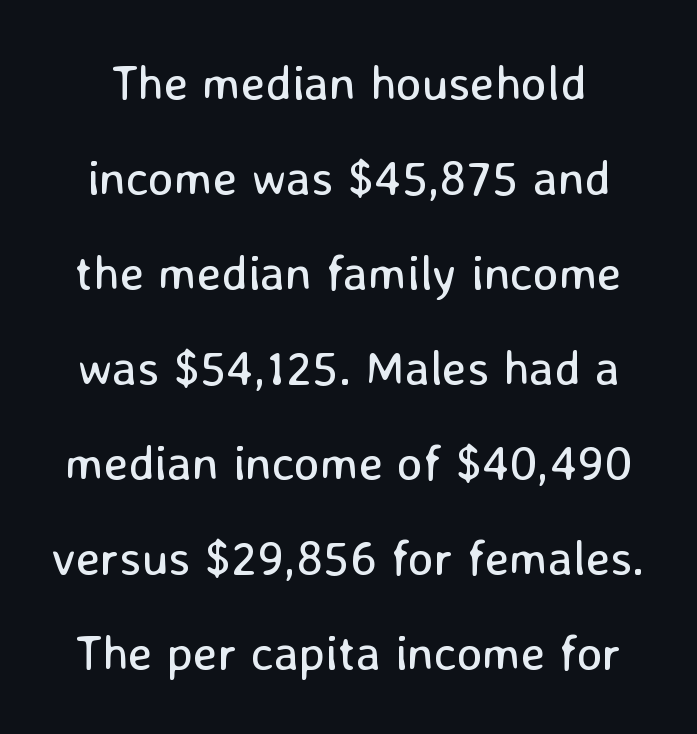
The image shows 49 px regular-weight sans-serif type, upright; set loose line spacing (1.94x), normal letter spacing, not underlined; low stroke contrast and a medium x-height.
